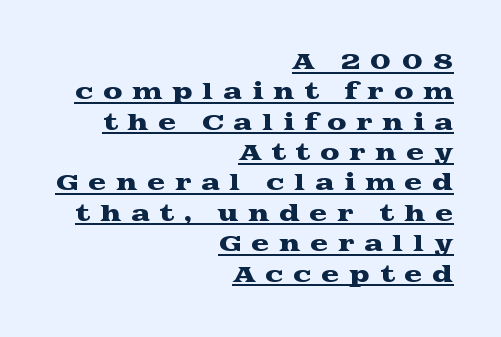
Vertical spacing — default. Spacing between characters has been opened up far beyond the box default. Alignment: flush right. Like a heading marked for emphasis, these lines bear an underscore. Characters remain perfectly vertical along every line.
